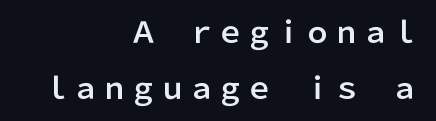
The image shows 29 px sans-serif type, upright; set right-aligned, loose line spacing (1.94x), normal letter spacing, not underlined; low stroke contrast and a medium x-height.
